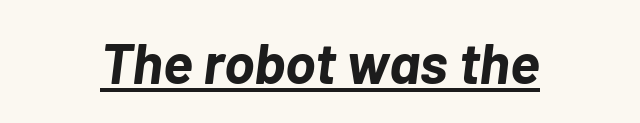
Notice how the stems are inclined rather than vertical — that's the hallmark of italics. Each glyph is drawn with heavy, bold strokes. This rendering uses center alignment, leaving both contours irregular but symmetric. Does a line run under the words? Yes, clearly.
